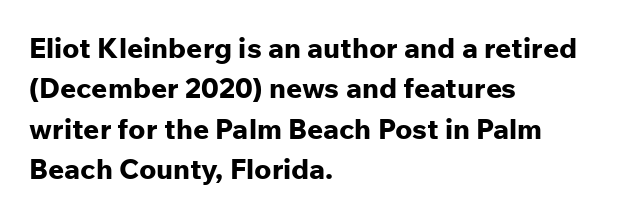
{"serif": "no", "italic": "no", "bold": "yes", "weight": "bold", "width": "normal", "stroke_contrast": "low", "x_height": "medium", "monospaced": "no", "underline": "no", "align": "left", "line_spacing": "normal", "line_spacing_ratio": 1.44, "letter_spacing": "normal", "letter_spacing_em": 0.0, "glyph_px": 28}
